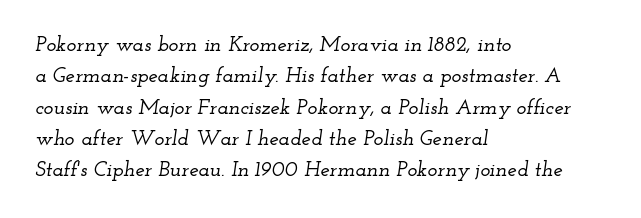
Q: Is the text italic (slanted)? A: Yes, it leans right by about 12 degrees.
Q: Is the text underlined? A: No.
Q: How is the paragraph aligned? A: Left-aligned.
Q: Is the spacing between letters normal or unusually wide? A: Normal.
Q: Is the spacing between lines tight, normal or loose? A: Normal.
